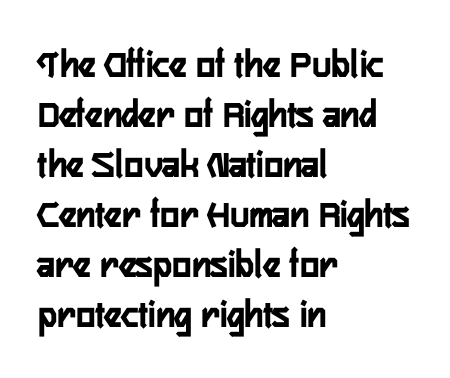
Q: Is the text italic (slanted)? A: No, it is upright.
Q: Is the typeface a serif or a sans-serif typeface? A: Sans-serif.
Q: Is the text underlined? A: No.
Q: How is the paragraph aligned? A: Left-aligned.
Q: Is the spacing between letters normal or unusually wide? A: Normal.
Q: Is the spacing between lines tight, normal or loose? A: Normal.
Q: Width (condensed, normal, or wide)? A: Condensed.
Q: Stroke contrast? A: Low.
Q: x-height? A: Medium.
Q: Monospaced? A: No.
